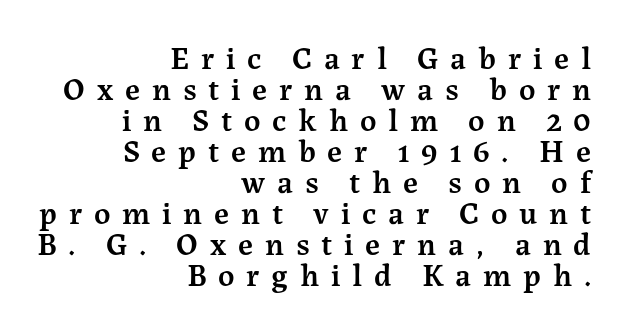
{"serif": "yes", "italic": "no", "bold": "semi", "weight": "semibold", "width": "normal", "stroke_contrast": "medium", "x_height": "medium", "monospaced": "no", "underline": "no", "align": "right", "line_spacing": "tight", "line_spacing_ratio": 0.97, "letter_spacing": "wide", "letter_spacing_em": 0.37, "glyph_px": 32}
